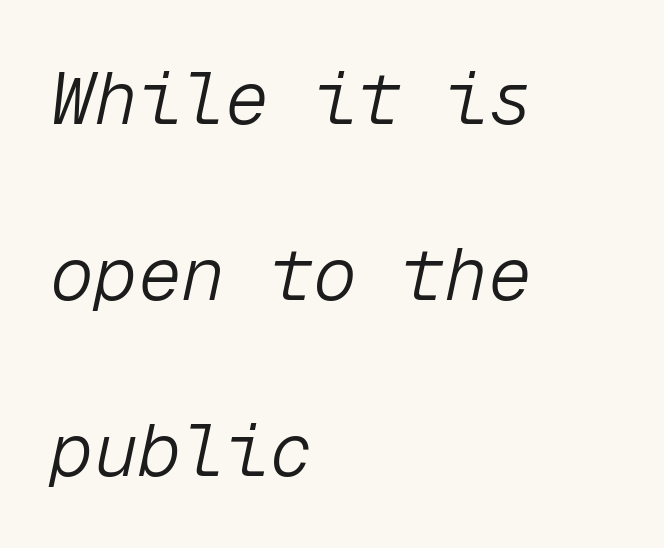
Monospaced: the letters line up in strict vertical columns. Decoration check: the copy has no underline. The paragraph has a hard left edge and a soft right edge. These lines stand farther apart than default settings would place them. The font is comparable to plain body text, perhaps lighter. Yep, that's italic — everything's leaning.
